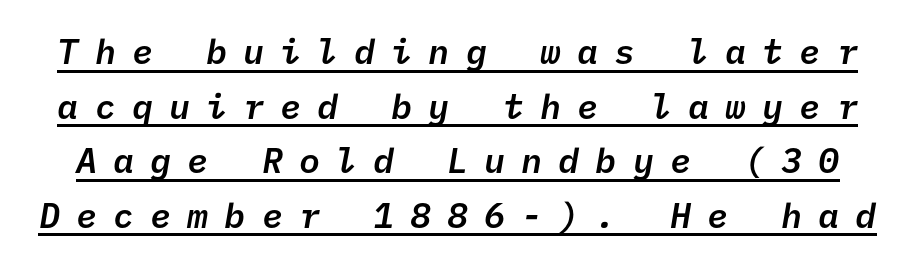
Q: Is the text bold? A: Semi-bold.
Q: Is the typeface a serif or a sans-serif typeface? A: Sans-serif.
Q: Is the text underlined? A: Yes.
Q: Is the spacing between letters normal or unusually wide? A: Unusually wide.
Q: Is the spacing between lines tight, normal or loose? A: Normal.
Q: Width (condensed, normal, or wide)? A: Normal.
Q: Stroke contrast? A: Low.
Q: x-height? A: Medium.
